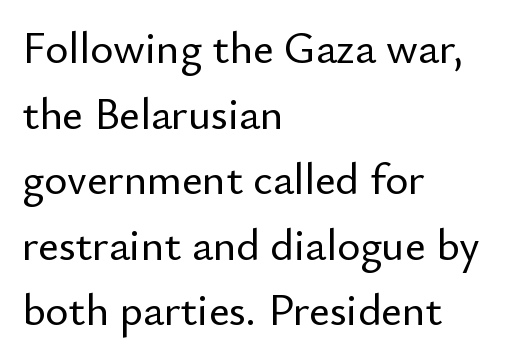
The image shows 44 px sans-serif type, upright; set left-aligned, normal line spacing (1.49x), normal letter spacing, not underlined; low stroke contrast and a small x-height.
